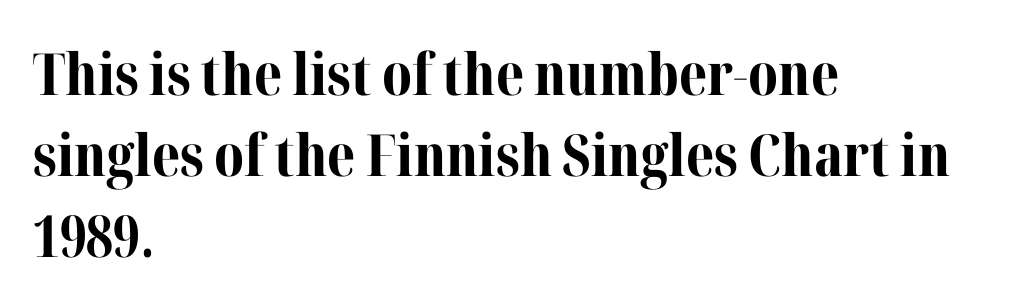
The letters advance in unequal steps, a hallmark of proportional type. The rendering keeps characters at their native spacing. Serif or sans? Serif — the stroke terminals have little feet. On the weight axis this lands at bold, roughly 700.
